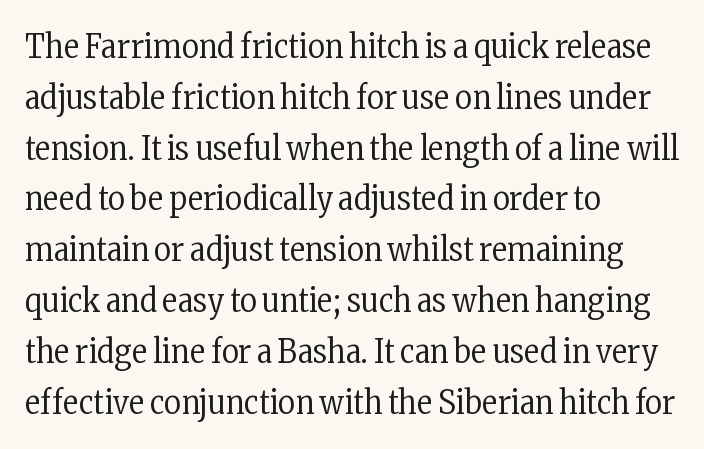
{"serif": "yes", "italic": "no", "bold": "no", "weight": "regular", "width": "condensed", "stroke_contrast": "low", "x_height": "medium", "monospaced": "no", "underline": "no", "align": "left", "line_spacing": "normal", "line_spacing_ratio": 1.54, "letter_spacing": "normal", "letter_spacing_em": 0.0, "glyph_px": 33}
